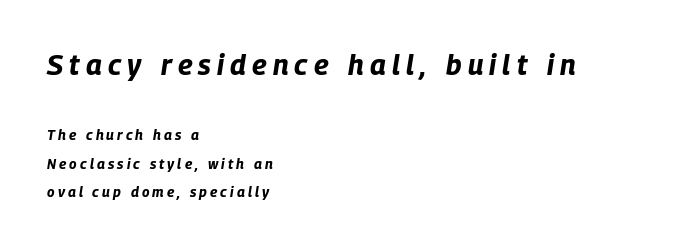
Q: Is the text bold? A: Yes.
Q: Is the text italic (slanted)? A: Yes, it leans right by about 9 degrees.
Q: Is the text underlined? A: No.
Q: How is the paragraph aligned? A: Left-aligned.
Q: Is the spacing between letters normal or unusually wide? A: Unusually wide.
Q: Is the spacing between lines tight, normal or loose? A: Loose.
Q: Which block of text is set in a larger size, the first (top) or the second (bottom)? A: The first (top) one.
Q: Width (condensed, normal, or wide)? A: Condensed.
Q: Stroke contrast? A: Low.
Q: x-height? A: Large.
Q: Monospaced? A: No.
